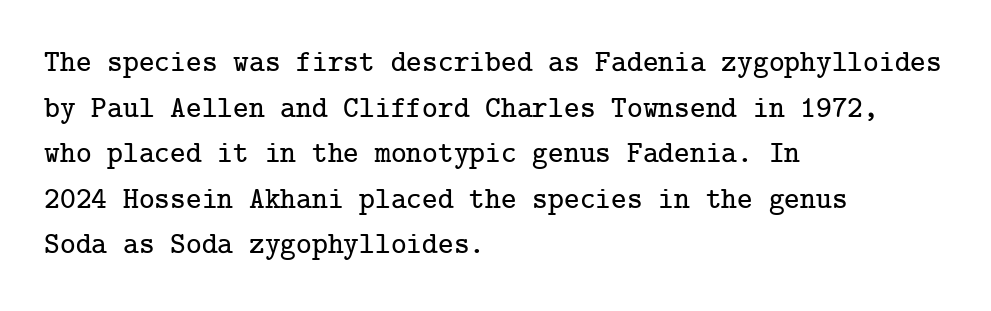
{"serif": "yes", "italic": "no", "width": "normal", "stroke_contrast": "low", "x_height": "medium", "underline": "no", "align": "left", "line_spacing": "normal", "line_spacing_ratio": 1.52, "letter_spacing": "normal", "letter_spacing_em": 0.0, "glyph_px": 30}
